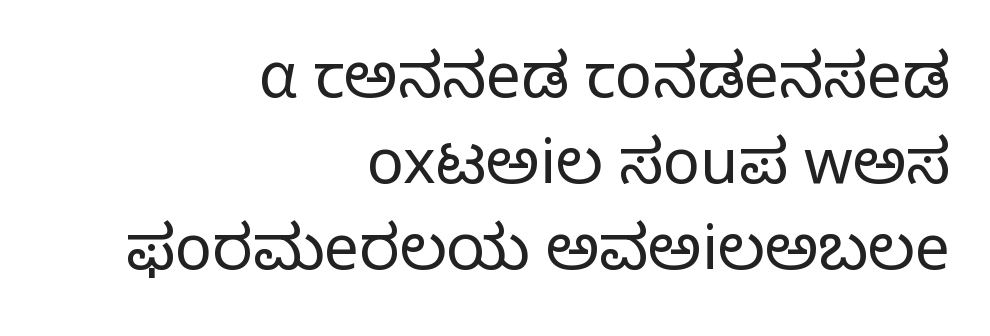
The image shows 62 px light sans-serif type, upright; set right-aligned, normal line spacing (1.39x), normal letter spacing, not underlined; low stroke contrast and a medium x-height.
